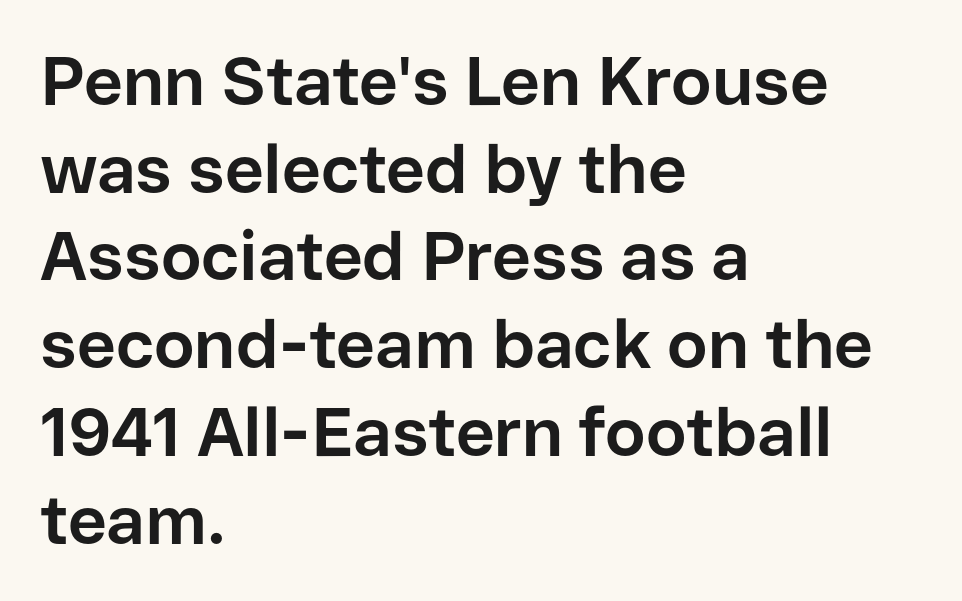
The rendering uses natural spacing where letterforms have individual widths. Observe the absence of serifs on each vertical stroke in this sample. Observe the ordinary spacing: letters are neighbours, not strangers. Clear beneath every line of the passage.
